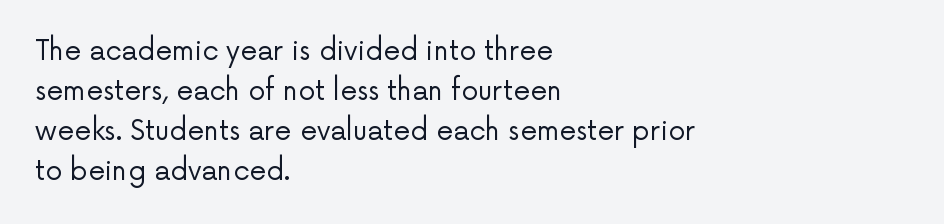
Q: Is the text bold? A: No.
Q: Is the text italic (slanted)? A: No, it is upright.
Q: Is the text underlined? A: No.
Q: How is the paragraph aligned? A: Left-aligned.
Q: Is the spacing between letters normal or unusually wide? A: Normal.
Q: Is the spacing between lines tight, normal or loose? A: Normal.
